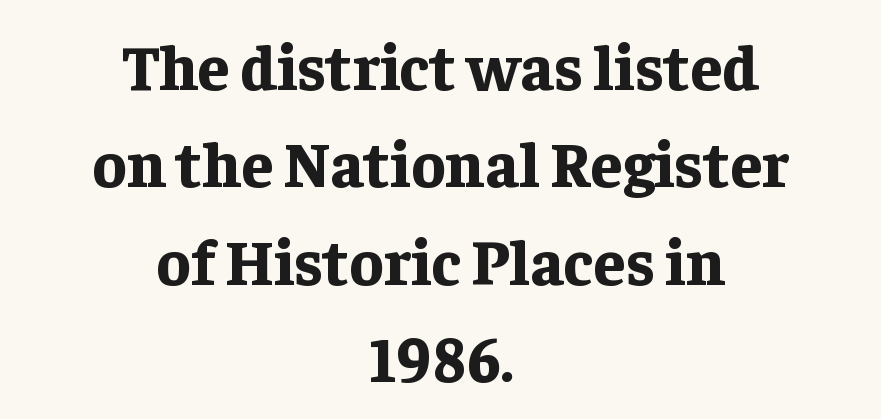
Q: Is the text bold? A: Yes.
Q: Is the text italic (slanted)? A: No, it is upright.
Q: Is the typeface a serif or a sans-serif typeface? A: Serif.
Q: Is the text underlined? A: No.
Q: How is the paragraph aligned? A: Centered.
Q: Is the spacing between letters normal or unusually wide? A: Normal.
Q: Is the spacing between lines tight, normal or loose? A: Normal.
Q: Width (condensed, normal, or wide)? A: Normal.
Q: Stroke contrast? A: Low.
Q: x-height? A: Medium.
Q: Monospaced? A: No.
